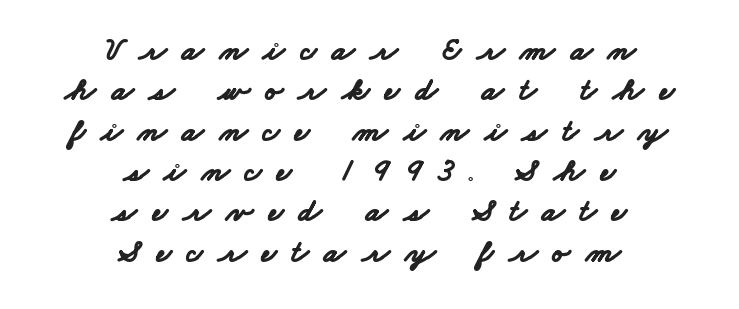
{"serif": "no", "bold": "yes", "weight": "bold", "width": "wide", "stroke_contrast": "low", "x_height": "small", "monospaced": "no", "underline": "no", "align": "center", "line_spacing": "normal", "line_spacing_ratio": 1.26, "letter_spacing": "wide", "letter_spacing_em": 0.49, "glyph_px": 32}
